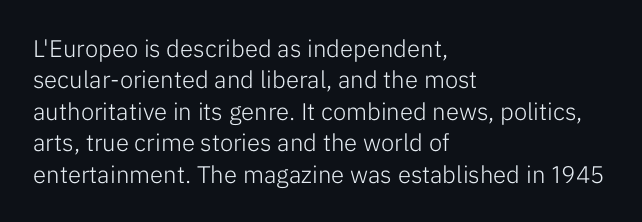
Q: Is the text bold? A: No.
Q: Is the text italic (slanted)? A: No, it is upright.
Q: Is the text underlined? A: No.
Q: How is the paragraph aligned? A: Left-aligned.
Q: Is the spacing between letters normal or unusually wide? A: Normal.
Q: Is the spacing between lines tight, normal or loose? A: Normal.
